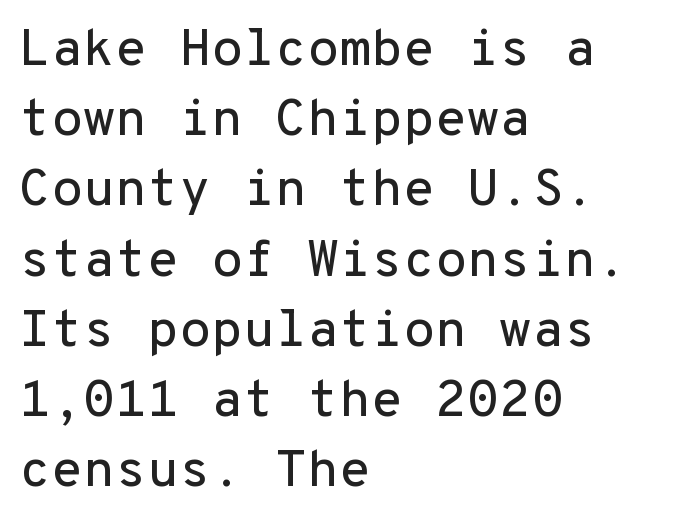
The image shows 52 px sans-serif type, upright, monospaced; set left-aligned, normal line spacing (1.35x), normal letter spacing, not underlined; low stroke contrast and a medium x-height.
